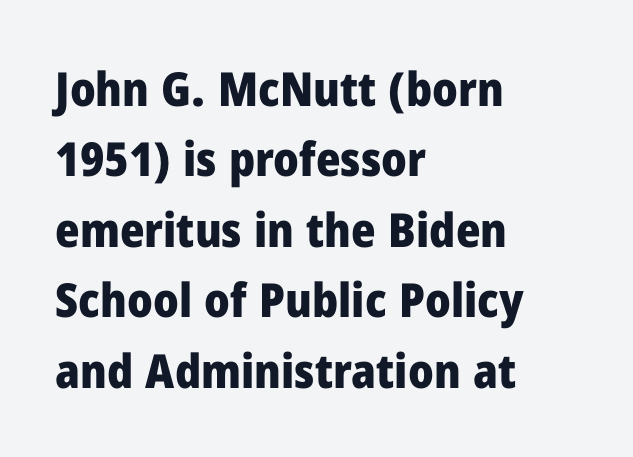
{"serif": "no", "italic": "no", "bold": "yes", "weight": "heavy", "width": "normal", "stroke_contrast": "low", "x_height": "medium", "monospaced": "no", "underline": "no", "align": "left", "line_spacing": "normal", "line_spacing_ratio": 1.5, "letter_spacing": "normal", "letter_spacing_em": 0.0, "glyph_px": 47}
